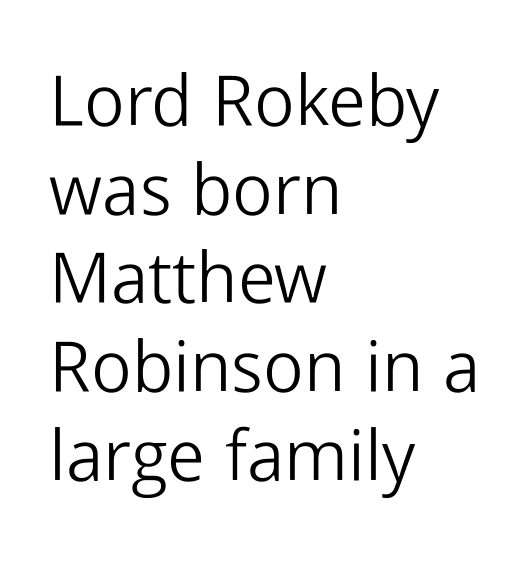
{"serif": "no", "italic": "no", "bold": "no", "weight": "light", "width": "normal", "stroke_contrast": "low", "x_height": "medium", "monospaced": "no", "underline": "no", "align": "left", "line_spacing": "normal", "line_spacing_ratio": 1.25, "letter_spacing": "normal", "letter_spacing_em": 0.0, "glyph_px": 71}
